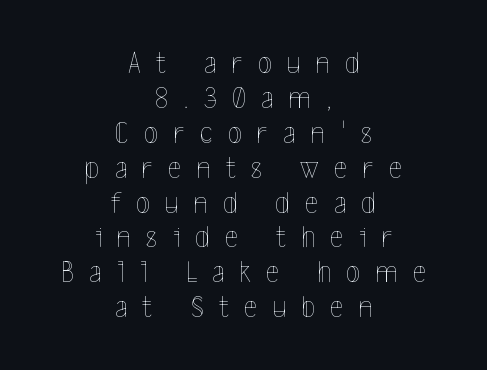
{"italic": "no", "bold": "no", "weight": "thin", "width": "condensed", "x_height": "medium", "monospaced": "no", "underline": "no", "align": "center", "line_spacing": "tight", "line_spacing_ratio": 1.09, "letter_spacing": "wide", "letter_spacing_em": 0.48, "glyph_px": 32}
